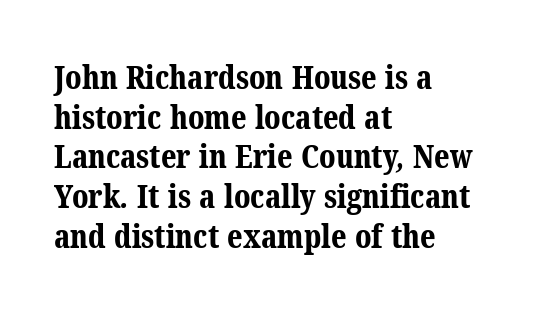
One-word summary of the alignment: left. The rendering uses natural spacing where letterforms have individual widths. Plain, unruled lines of type. The letters carry serifs — small finishing strokes at the ends of their stems. Default kerning and tracking; the words read as compact shapes. The strokes are fattened all the way to bold.
